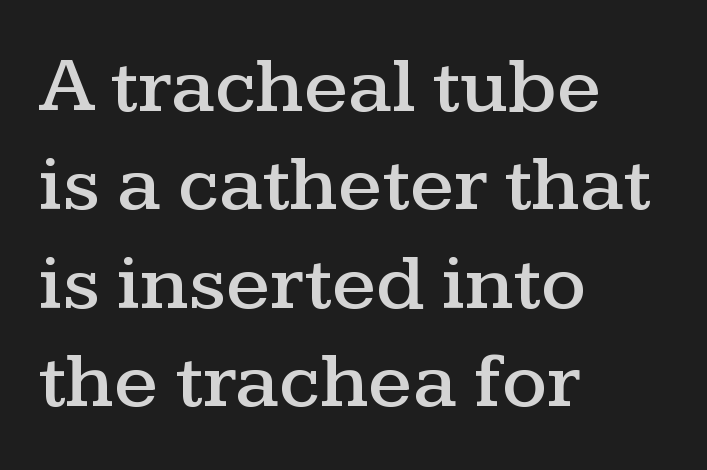
{"serif": "yes", "italic": "no", "width": "wide", "stroke_contrast": "medium", "x_height": "medium", "monospaced": "no", "underline": "no", "align": "left", "line_spacing_ratio": 1.23, "letter_spacing": "normal", "letter_spacing_em": 0.0, "glyph_px": 80}
